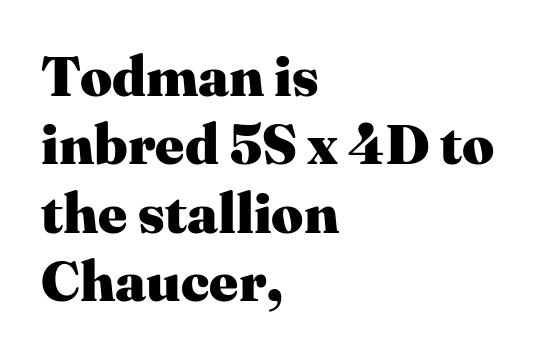
{"serif": "yes", "italic": "no", "bold": "yes", "weight": "heavy", "width": "normal", "stroke_contrast": "medium", "x_height": "medium", "monospaced": "no", "underline": "no", "align": "left", "line_spacing_ratio": 1.22, "letter_spacing": "normal", "letter_spacing_em": 0.0, "glyph_px": 56}
